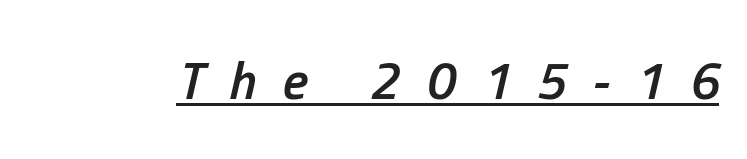
{"italic": "yes", "lean": "right", "slant_degrees": 13, "bold": "semi", "weight": "semibold", "width": "condensed", "stroke_contrast": "low", "x_height": "medium", "monospaced": "no", "underline": "yes", "letter_spacing": "wide", "letter_spacing_em": 0.49, "glyph_px": 53}
